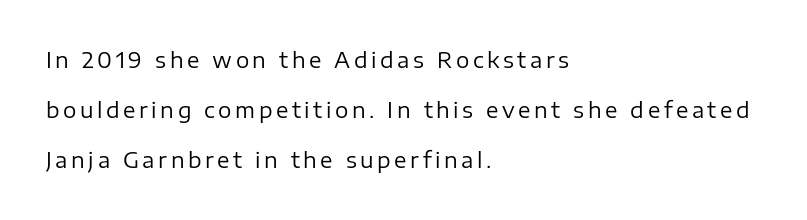
Q: Is the text bold? A: No.
Q: Is the text italic (slanted)? A: No, it is upright.
Q: Is the text underlined? A: No.
Q: How is the paragraph aligned? A: Left-aligned.
Q: Is the spacing between lines tight, normal or loose? A: Loose.
